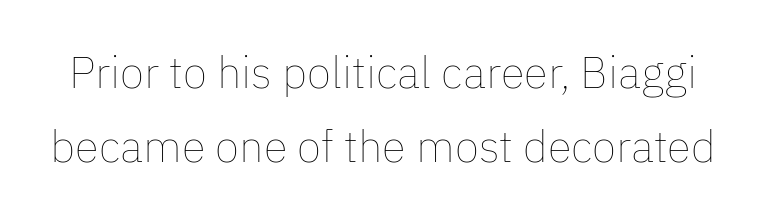
{"italic": "no", "bold": "no", "weight": "thin", "width": "normal", "stroke_contrast": "low", "x_height": "medium", "monospaced": "no", "underline": "no", "line_spacing": "normal", "line_spacing_ratio": 1.68, "letter_spacing": "normal", "letter_spacing_em": 0.0, "glyph_px": 44}
